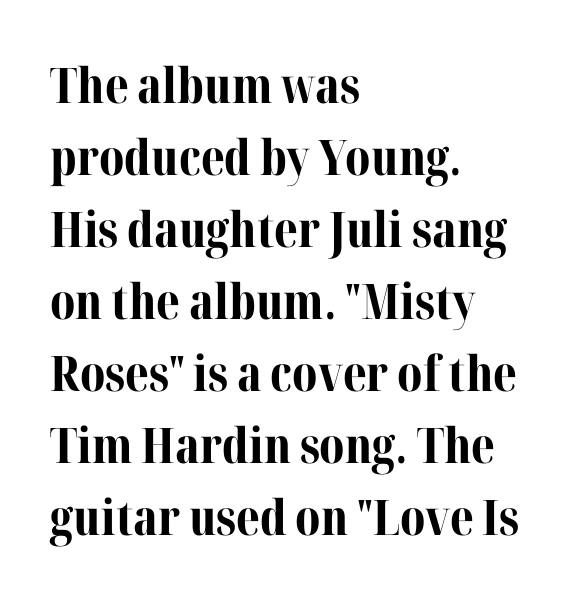
Letters rest on an invisible, unmarked baseline. Small tapered or slab feet sit at the stroke ends, so this counts as serif. Ordinary non-slanted type is in use. These lines keep a tight, regular rhythm from letter to letter. Proportional: the letters do not fall into vertical columns. Heavy, bold letterforms.
